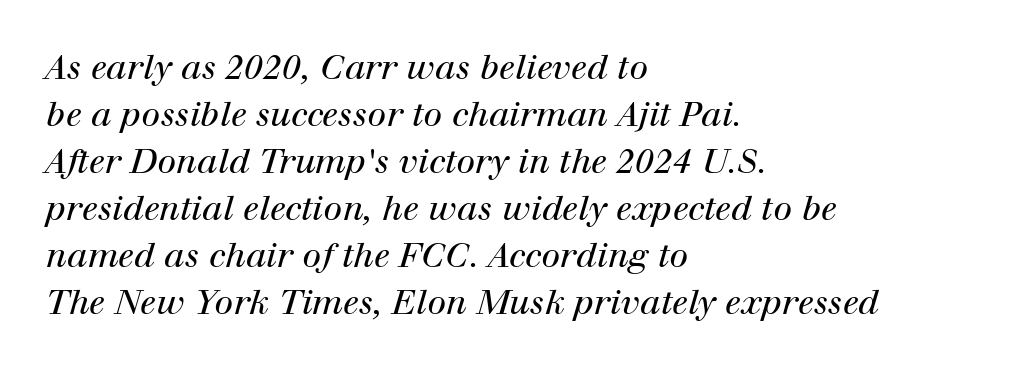
Here the designer chose a conventional face with non-uniform glyph widths. Letterform terminals end in serifs throughout the passage. Tracking value appears to be zero — textbook default spacing. Vertical stems look standard width or narrower in stroke. When letters slant like this, we call the style italic. The passage is arranged the way most books set body copy — flush left.
